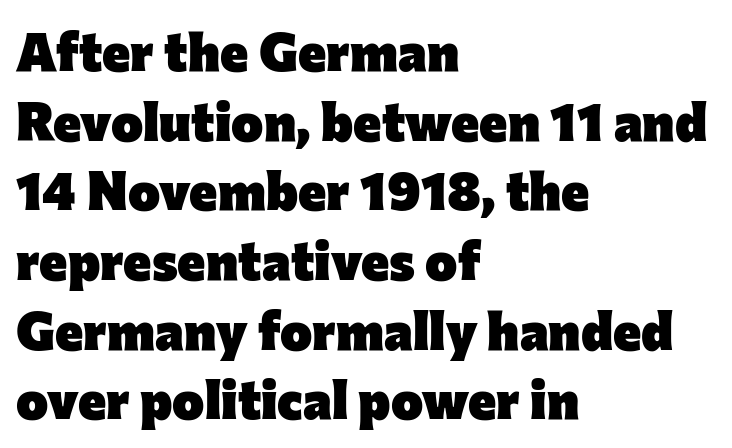
{"serif": "no", "italic": "no", "bold": "yes", "weight": "heavy", "width": "normal", "stroke_contrast": "low", "x_height": "medium", "monospaced": "no", "underline": "no", "align": "left", "line_spacing": "normal", "line_spacing_ratio": 1.29, "letter_spacing": "normal", "letter_spacing_em": 0.0, "glyph_px": 54}
